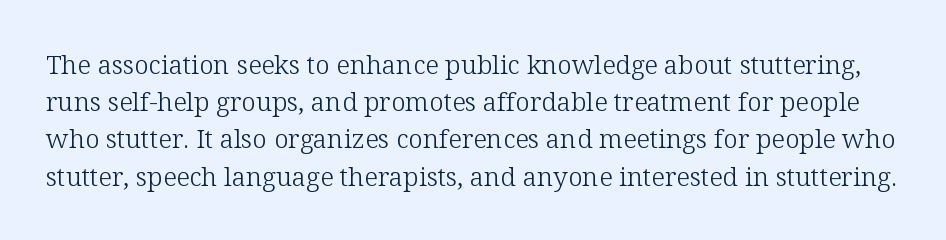
The image shows 26 px text type, upright; set normal line spacing (1.43x), normal letter spacing, not underlined.
